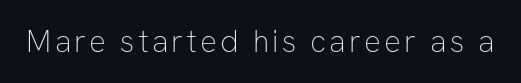
The image shows 31 px thin sans-serif type, upright; set not underlined; low stroke contrast and a medium x-height.
